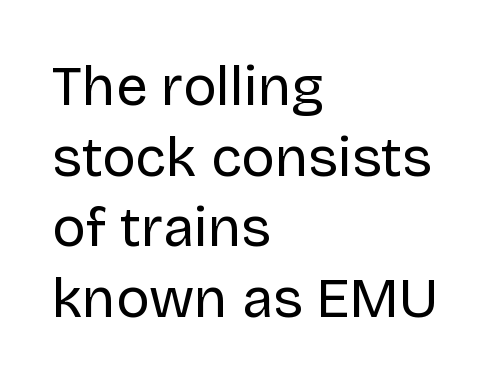
The image shows 56 px regular-weight sans-serif type, upright; set left-aligned, normal line spacing (1.26x), normal letter spacing, not underlined; low stroke contrast and a large x-height.
